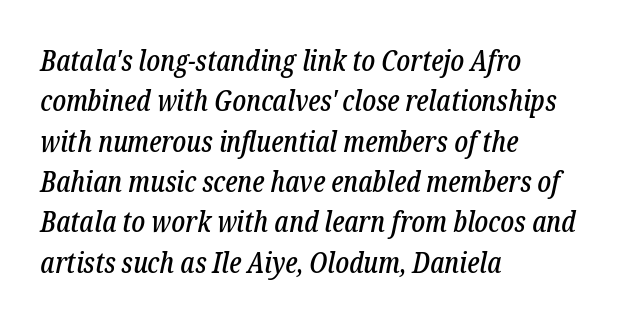
The image shows 29 px condensed serif type, italic (leaning right); set left-aligned, normal line spacing (1.39x), normal letter spacing, not underlined; low stroke contrast and a medium x-height.
